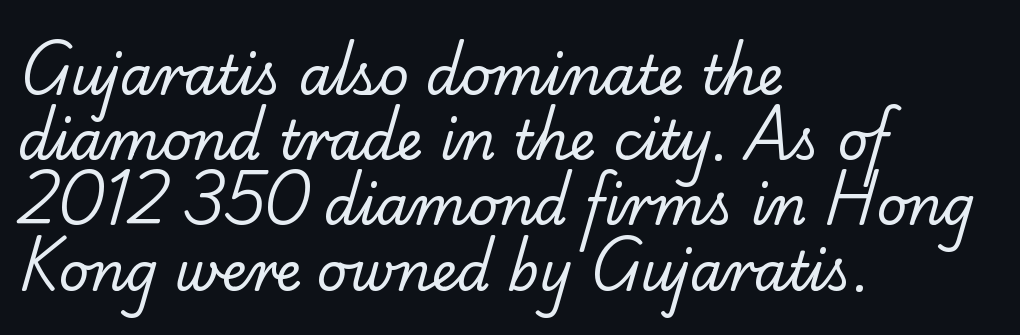
Q: Is the text bold? A: No.
Q: Is the text underlined? A: No.
Q: How is the paragraph aligned? A: Left-aligned.
Q: Is the spacing between letters normal or unusually wide? A: Normal.
Q: Width (condensed, normal, or wide)? A: Normal.
Q: Stroke contrast? A: Low.
Q: x-height? A: Small.
Q: Monospaced? A: No.
